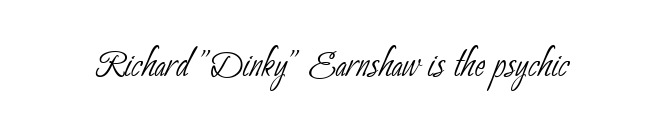
The image shows 50 px thin, condensed sans-serif type; set normal letter spacing, not underlined; low stroke contrast and a small x-height.
